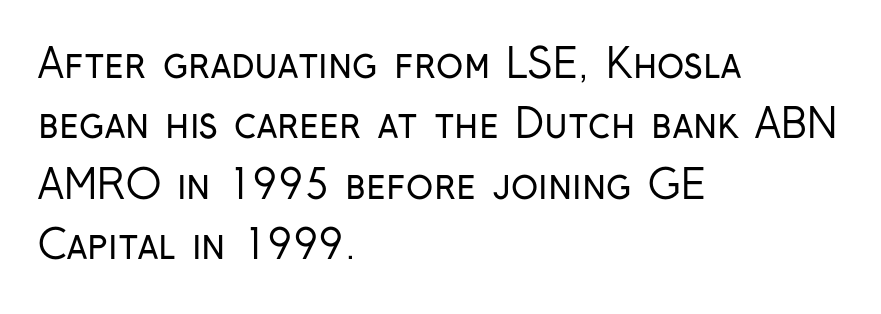
{"serif": "no", "italic": "no", "bold": "no", "weight": "regular", "width": "condensed", "stroke_contrast": "low", "x_height": "medium", "monospaced": "no", "underline": "no", "align": "left", "line_spacing": "normal", "line_spacing_ratio": 1.51, "letter_spacing": "normal", "letter_spacing_em": 0.0, "glyph_px": 40}
